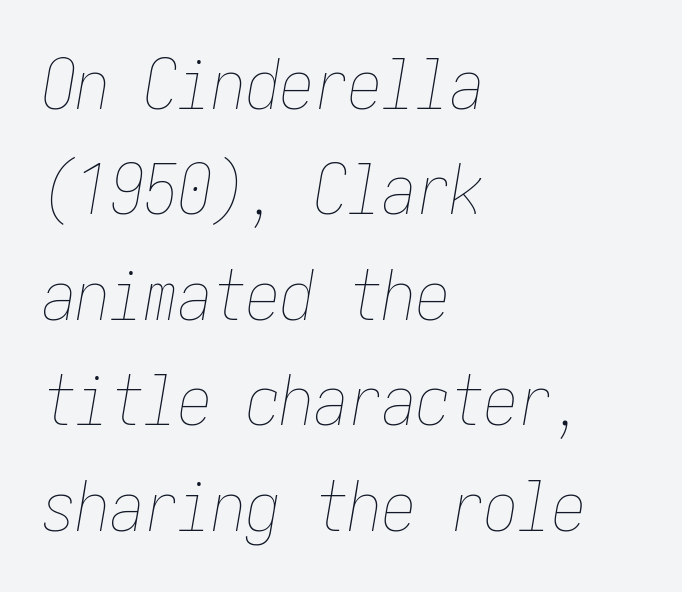
Q: Is the text bold? A: No.
Q: Is the text italic (slanted)? A: Yes, it leans right by about 10 degrees.
Q: Is the text underlined? A: No.
Q: How is the paragraph aligned? A: Left-aligned.
Q: Is the spacing between letters normal or unusually wide? A: Normal.
Q: Is the spacing between lines tight, normal or loose? A: Normal.
Q: Width (condensed, normal, or wide)? A: Condensed.
Q: Stroke contrast? A: Low.
Q: x-height? A: Medium.
